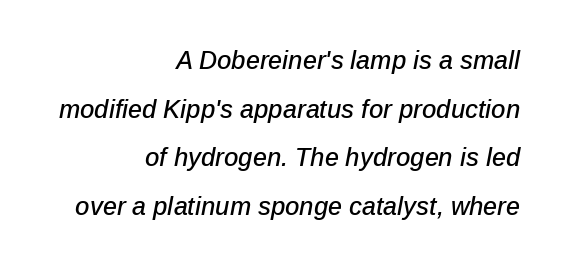
{"italic": "yes", "lean": "right", "slant_degrees": 12, "underline": "no", "align": "right", "line_spacing": "loose", "line_spacing_ratio": 1.95, "letter_spacing": "normal", "letter_spacing_em": 0.0, "glyph_px": 25}
